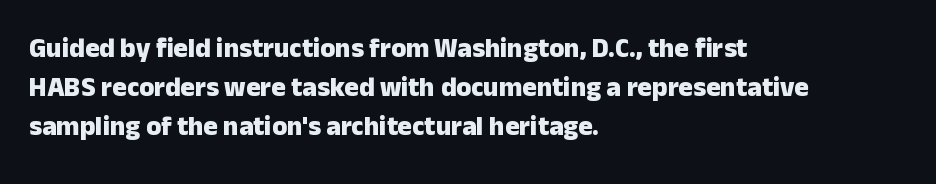
{"italic": "no", "bold": "yes", "underline": "no", "align": "left", "line_spacing": "normal", "line_spacing_ratio": 1.45, "letter_spacing": "normal", "letter_spacing_em": 0.0, "glyph_px": 27}
